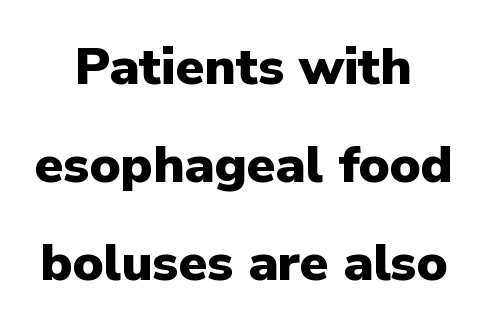
Is the block centered? Yes — each line is placed symmetrically about the middle. It's the straight-up-and-down kind of type. Spacing verdict: proportional, widths tailored to each character. Unlike a traditional serif, this face leaves its strokes unadorned.
